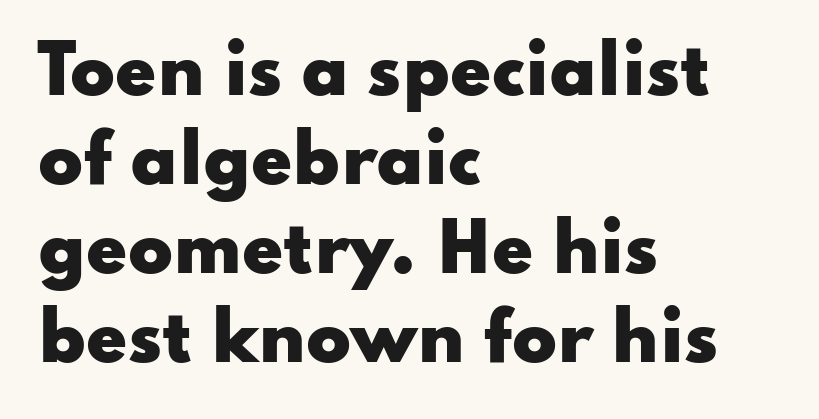
Q: Is the text bold? A: Yes.
Q: Is the text italic (slanted)? A: No, it is upright.
Q: Is the typeface a serif or a sans-serif typeface? A: Sans-serif.
Q: Is the text underlined? A: No.
Q: How is the paragraph aligned? A: Left-aligned.
Q: Is the spacing between letters normal or unusually wide? A: Normal.
Q: Is the spacing between lines tight, normal or loose? A: Normal.
Q: Width (condensed, normal, or wide)? A: Wide.
Q: Stroke contrast? A: Low.
Q: x-height? A: Small.
Q: Monospaced? A: No.
